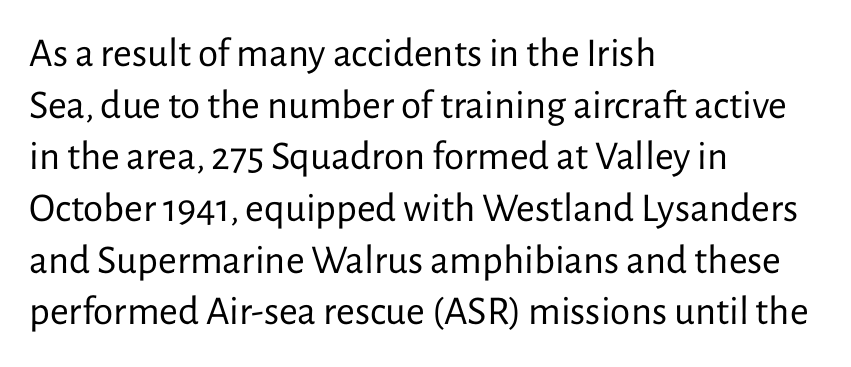
Q: Is the text bold? A: No.
Q: Is the text italic (slanted)? A: No, it is upright.
Q: Is the typeface a serif or a sans-serif typeface? A: Sans-serif.
Q: Is the text underlined? A: No.
Q: How is the paragraph aligned? A: Left-aligned.
Q: Is the spacing between letters normal or unusually wide? A: Normal.
Q: Is the spacing between lines tight, normal or loose? A: Normal.
Q: Width (condensed, normal, or wide)? A: Normal.
Q: Stroke contrast? A: Low.
Q: x-height? A: Medium.
Q: Monospaced? A: No.
